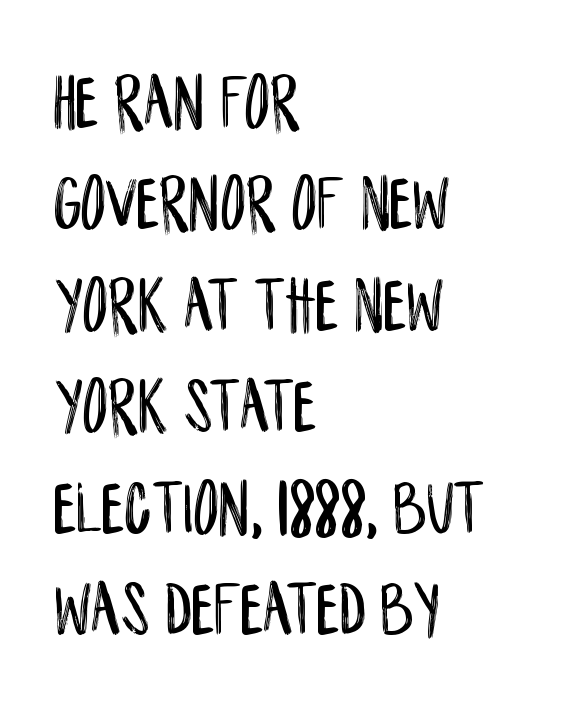
The letters advance in unequal steps, a hallmark of proportional type. The passage shown is typeset with a sans-serif family. The passage is arranged the way most books set body copy — flush left. Bare-footed words on every line.
